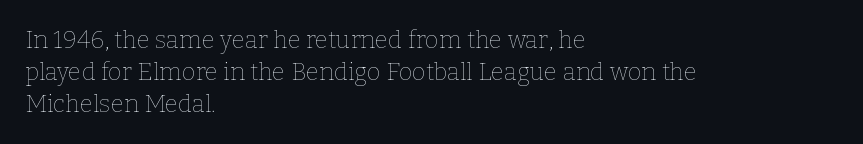
Q: Is the text bold? A: No.
Q: Is the text italic (slanted)? A: No, it is upright.
Q: Is the text underlined? A: No.
Q: How is the paragraph aligned? A: Left-aligned.
Q: Is the spacing between letters normal or unusually wide? A: Normal.
Q: Is the spacing between lines tight, normal or loose? A: Normal.
